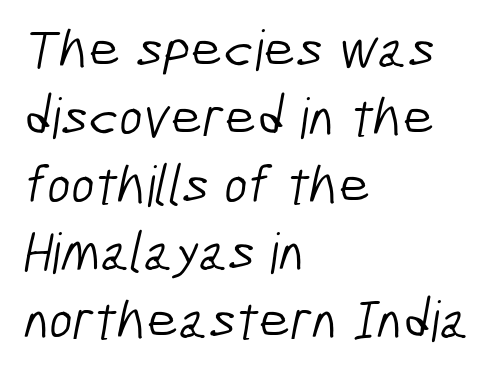
Q: Is the text bold? A: No.
Q: Is the typeface a serif or a sans-serif typeface? A: Sans-serif.
Q: Is the text underlined? A: No.
Q: How is the paragraph aligned? A: Left-aligned.
Q: Is the spacing between letters normal or unusually wide? A: Normal.
Q: Width (condensed, normal, or wide)? A: Condensed.
Q: Stroke contrast? A: Low.
Q: x-height? A: Medium.
Q: Monospaced? A: No.
